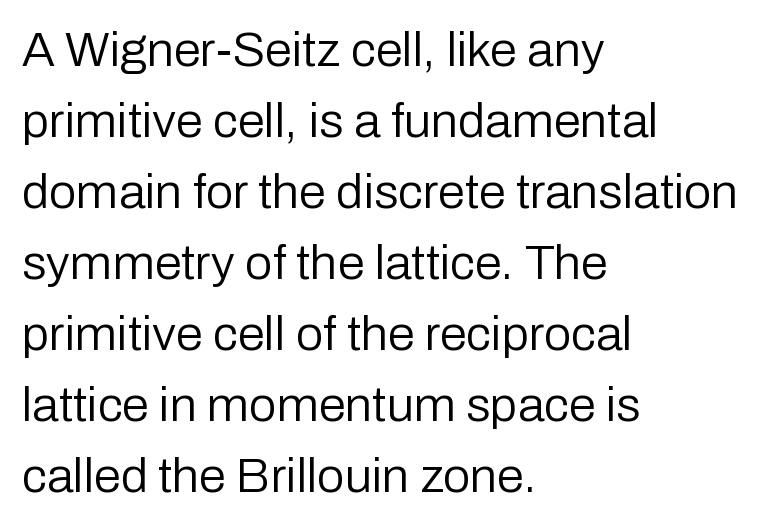
{"serif": "no", "italic": "no", "bold": "no", "weight": "regular", "width": "normal", "stroke_contrast": "low", "x_height": "medium", "monospaced": "no", "underline": "no", "align": "left", "line_spacing": "normal", "line_spacing_ratio": 1.45, "letter_spacing": "normal", "letter_spacing_em": 0.0, "glyph_px": 49}
